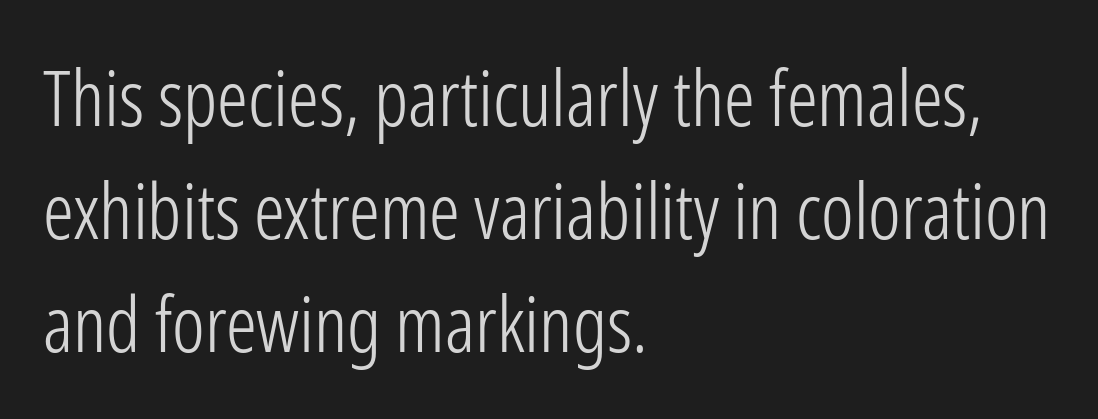
The image shows 77 px light, condensed sans-serif type, upright; set left-aligned, normal line spacing (1.47x), normal letter spacing, not underlined; low stroke contrast and a medium x-height.
